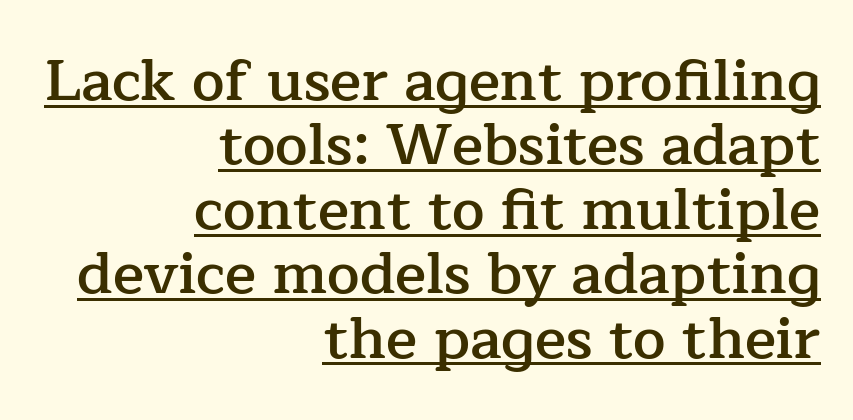
The image shows 58 px semibold serif type, upright; set right-aligned, tight line spacing (1.11x), normal letter spacing, underlined; low stroke contrast and a medium x-height.
